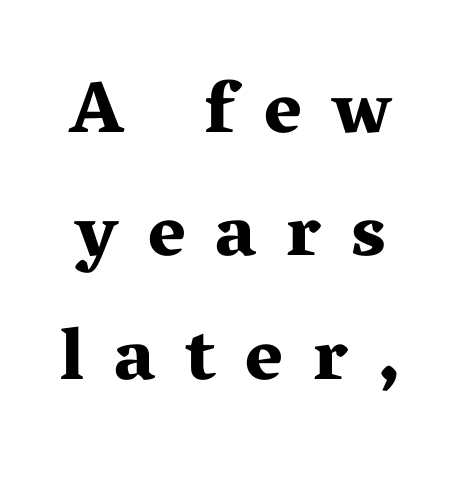
{"serif": "yes", "italic": "no", "bold": "yes", "weight": "bold", "width": "wide", "stroke_contrast": "medium", "x_height": "medium", "monospaced": "no", "underline": "no", "line_spacing": "normal", "line_spacing_ratio": 1.69, "letter_spacing": "wide", "letter_spacing_em": 0.41, "glyph_px": 73}
